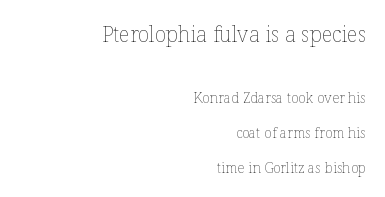
The image shows 21 px text type, upright; set right-aligned, loose line spacing (2.49x), normal letter spacing, not underlined; the first (top) block is 1.5x larger.
